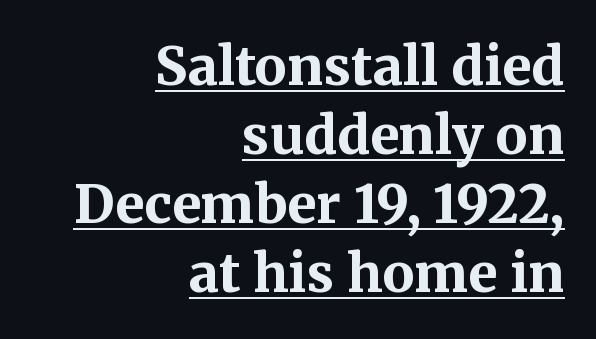
{"serif": "yes", "italic": "no", "bold": "yes", "weight": "bold", "width": "normal", "stroke_contrast": "medium", "x_height": "medium", "monospaced": "no", "underline": "yes", "align": "right", "line_spacing": "normal", "line_spacing_ratio": 1.3, "letter_spacing": "normal", "letter_spacing_em": 0.0, "glyph_px": 53}
